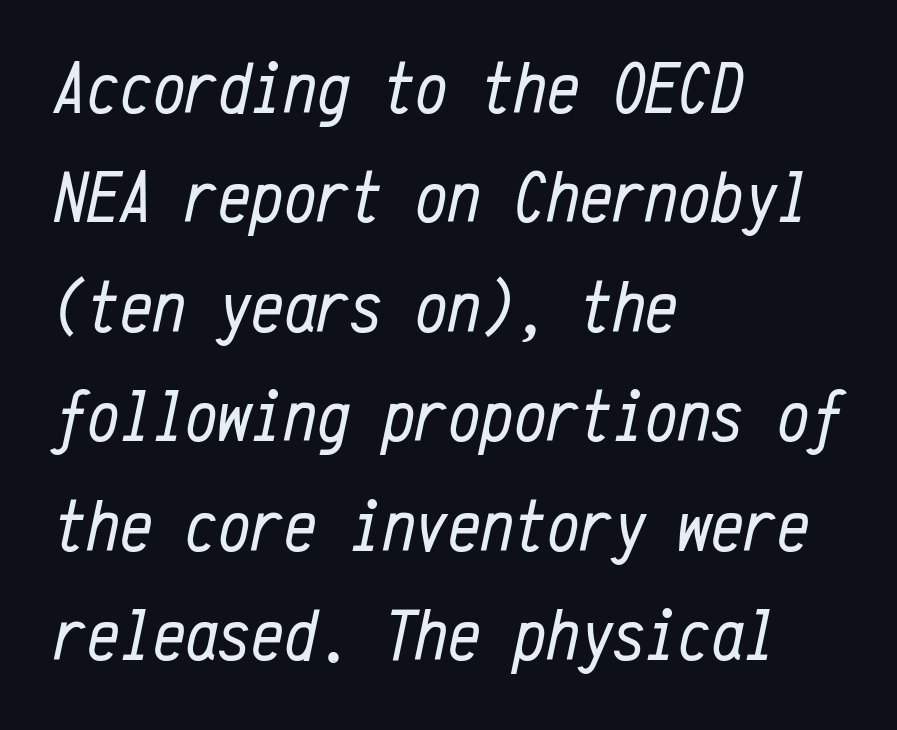
{"italic": "yes", "lean": "right", "slant_degrees": 12, "bold": "no", "weight": "regular", "width": "condensed", "stroke_contrast": "low", "x_height": "medium", "monospaced": "yes", "underline": "no", "align": "left", "line_spacing": "normal", "line_spacing_ratio": 1.5, "letter_spacing": "normal", "letter_spacing_em": 0.0, "glyph_px": 73}
